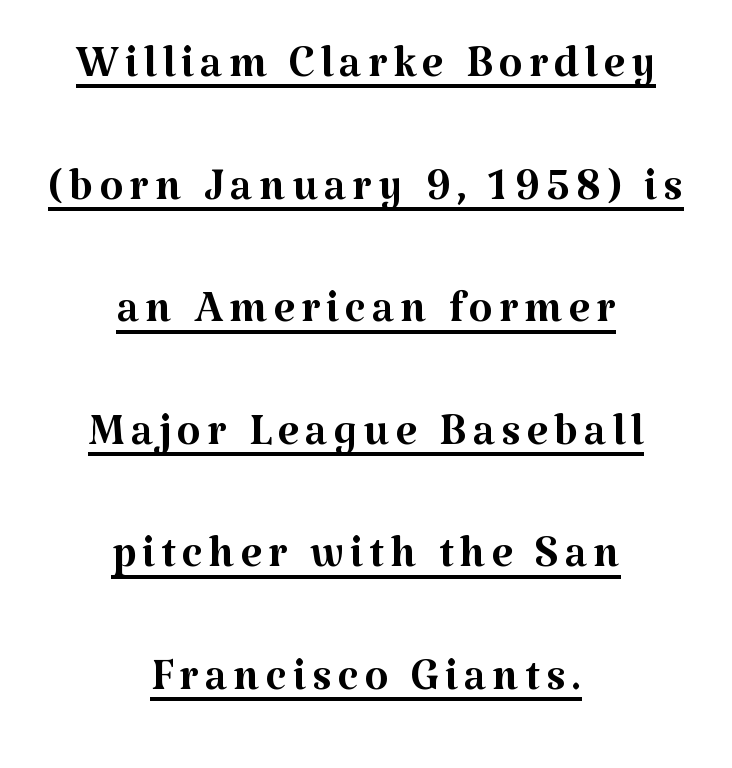
The image shows 61 px regular-weight serif type, upright; set centered, loose line spacing (2.01x), underlined; medium stroke contrast and a medium x-height.
